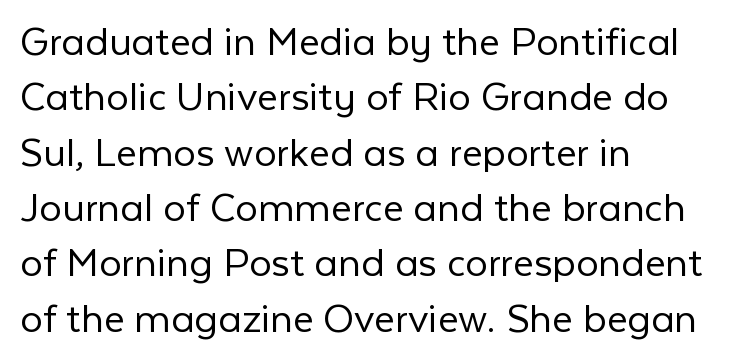
{"serif": "no", "italic": "no", "bold": "no", "weight": "light", "width": "normal", "stroke_contrast": "low", "x_height": "medium", "monospaced": "no", "underline": "no", "align": "left", "line_spacing_ratio": 1.23, "letter_spacing": "normal", "letter_spacing_em": 0.0, "glyph_px": 45}
